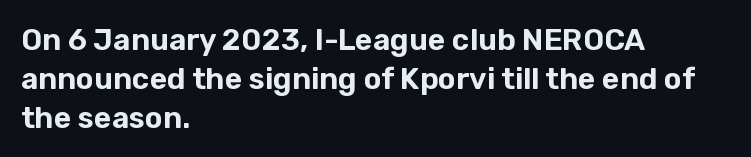
{"serif": "no", "italic": "no", "width": "normal", "stroke_contrast": "low", "x_height": "medium", "monospaced": "no", "underline": "no", "align": "left", "line_spacing": "normal", "line_spacing_ratio": 1.3, "letter_spacing": "normal", "letter_spacing_em": 0.0, "glyph_px": 30}
